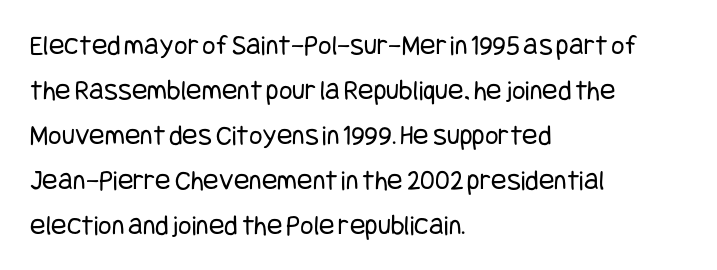
{"serif": "no", "italic": "no", "bold": "no", "weight": "regular", "width": "condensed", "stroke_contrast": "low", "x_height": "large", "underline": "no", "align": "left", "line_spacing": "normal", "line_spacing_ratio": 1.55, "letter_spacing": "normal", "letter_spacing_em": 0.0, "glyph_px": 29}
